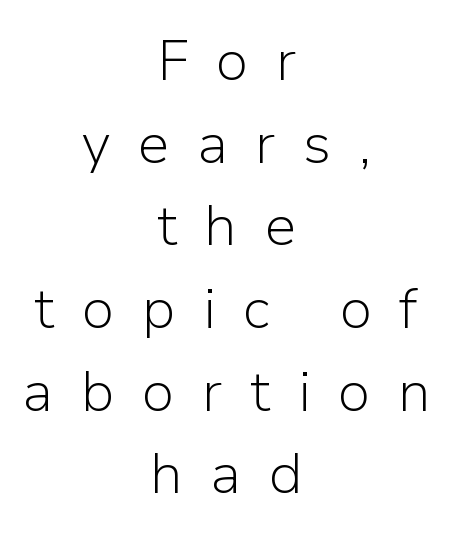
{"serif": "no", "italic": "no", "bold": "no", "weight": "light", "width": "normal", "stroke_contrast": "low", "x_height": "medium", "monospaced": "no", "underline": "no", "align": "center", "line_spacing": "normal", "line_spacing_ratio": 1.45, "letter_spacing": "wide", "letter_spacing_em": 0.48, "glyph_px": 57}
